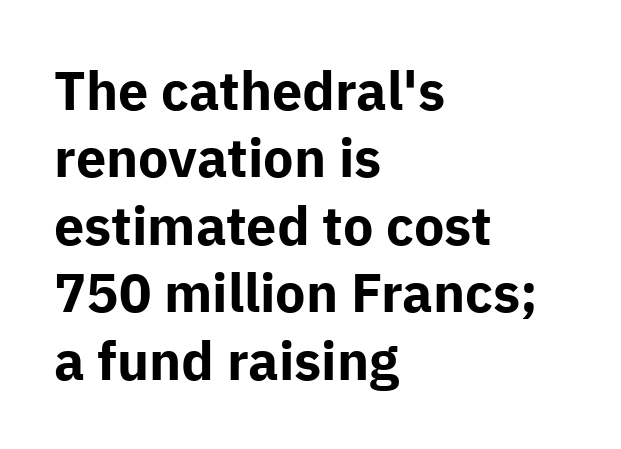
The characters look thick and weighty, a clear bold. This rendering features lettering with no underline. Examine the stroke ends and you'll find no serifs. Notice how descenders clear the ascenders below comfortably — that's standard leading. Here the glyphs are tracked normally, forming tight word shapes. Characters remain perfectly vertical along every line.
